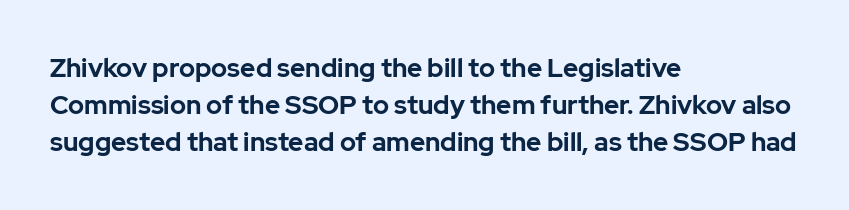
Q: Is the text bold? A: Yes.
Q: Is the text italic (slanted)? A: No, it is upright.
Q: Is the text underlined? A: No.
Q: How is the paragraph aligned? A: Left-aligned.
Q: Is the spacing between letters normal or unusually wide? A: Normal.
Q: Is the spacing between lines tight, normal or loose? A: Normal.
